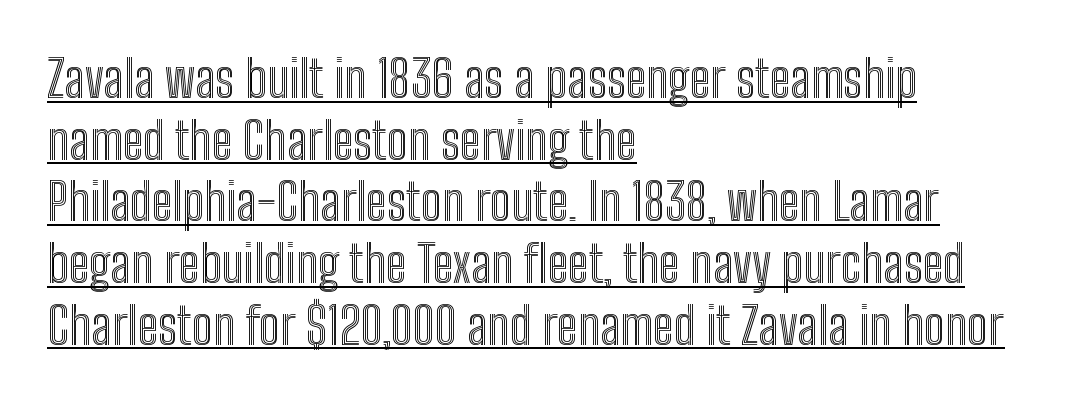
Nope, not italic — everything's standing straight. Like a heading marked for emphasis, these lines bear an underscore. Observe the ordinary spacing: letters are neighbours, not strangers. Here the designer chose a conventional face with non-uniform glyph widths. Visually the block forms a straight wall on the left and a jagged coastline on the right.
